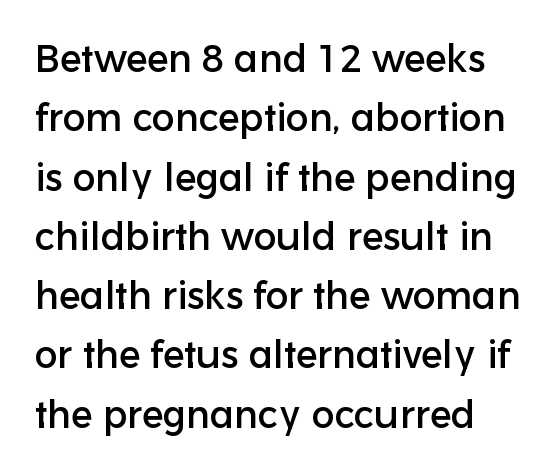
The image shows 38 px sans-serif type, upright; set normal line spacing (1.56x), normal letter spacing, not underlined; low stroke contrast and a medium x-height.
